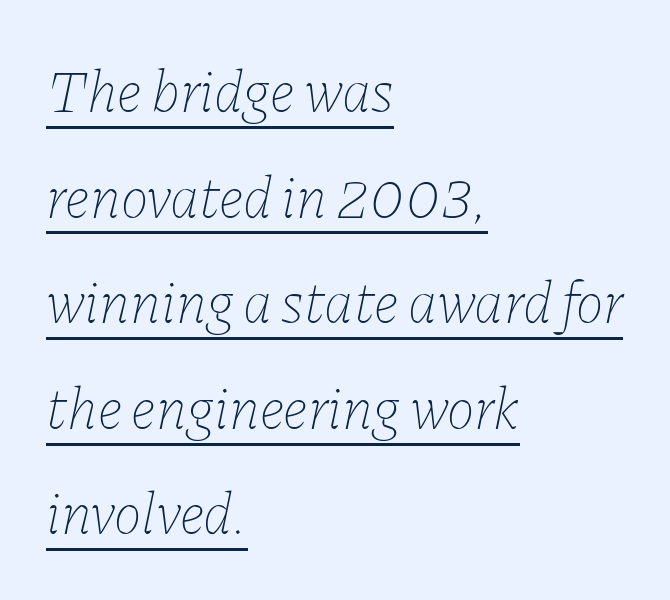
The image shows 59 px thin type, italic (leaning right); set left-aligned, line spacing 1.79x, normal letter spacing, underlined; low stroke contrast and a medium x-height.
